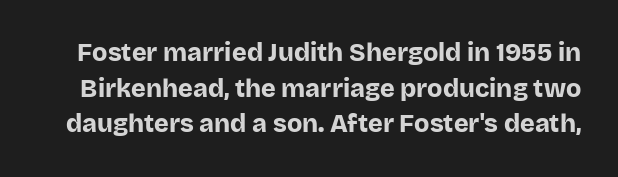
Set as a true bold cut, around the 700 mark. The face used here is rendered with its standard letterfit. A clean baseline with only descenders dipping below it. The rows are spaced the way most documents space them.
